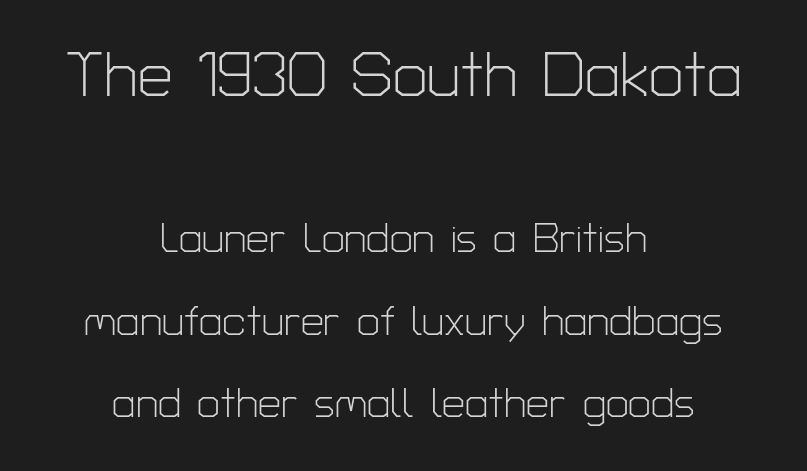
Look at the tracking — it's just the regular setting, nothing added. The designer dialed line spacing up above the default. Letters have the restrained weight of plain body copy at most. Larger block? The one above; the one below is distinctly smaller. This sample uses a sans-serif face.
